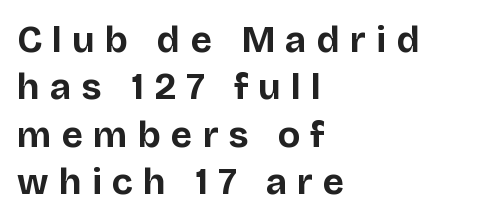
Heft: maximum for text — a bold. Substantial extra tracking has been applied to these lines. I'd call this a sans setting — the letters go barefoot. Typeset ragged right — the left edge is the straight one. Do the letters lean? They stand straight. The letters advance in unequal steps, a hallmark of proportional type.
